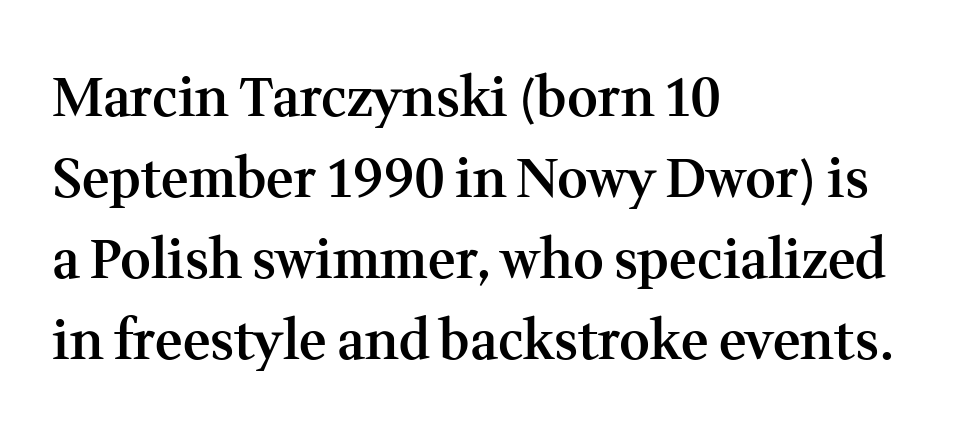
Look at the stroke-to-counter ratio: somewhat heavy, a semibold. The typesetter chose a ragged-right arrangement here. Upright lettering throughout. How are the letters spaced? Ordinarily, with no added tracking. Letters rest on an invisible, unmarked baseline. The rendering uses a moderate line-height, typical for paragraphs.
